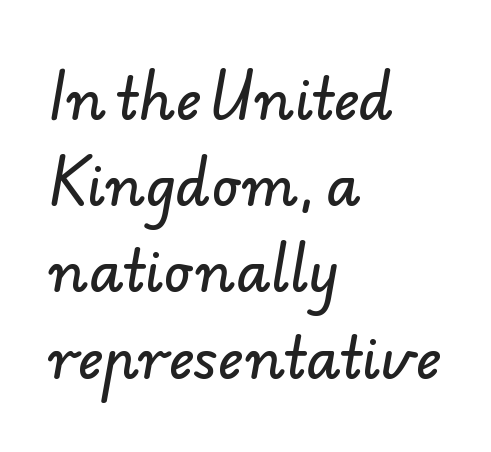
The image shows 56 px sans-serif type; set left-aligned, normal line spacing (1.54x), normal letter spacing, not underlined; low stroke contrast and a small x-height.
